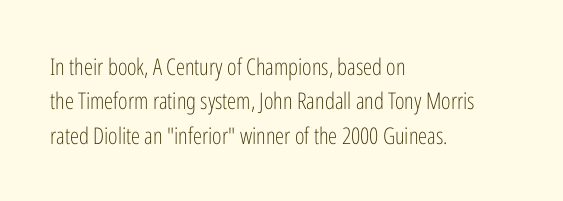
Q: Is the text bold? A: No.
Q: Is the text italic (slanted)? A: No, it is upright.
Q: Is the text underlined? A: No.
Q: How is the paragraph aligned? A: Left-aligned.
Q: Is the spacing between letters normal or unusually wide? A: Normal.
Q: Is the spacing between lines tight, normal or loose? A: Normal.
